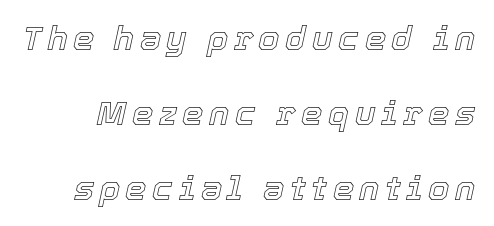
The image shows 34 px text type, italic (leaning right); set loose line spacing (2.2x), not underlined; a medium x-height.
